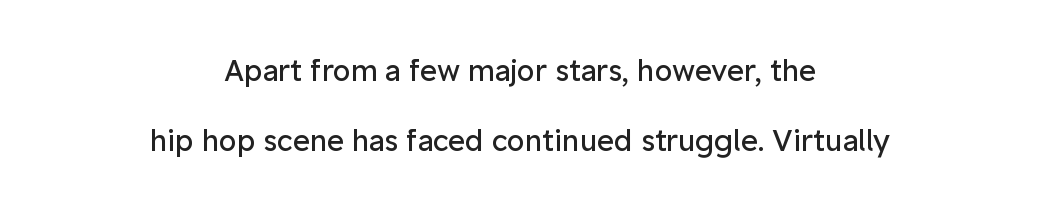
Check the space under the baseline: it is left empty. Is this a fixed-width face? No — the glyphs have proportional, varying widths. Leading is clearly above the norm, producing a sparse column. The compositor balanced each line on the midline. Every stem runs plumb, perpendicular to the baseline. The letterforms sit shoulder to shoulder at normal distance.
